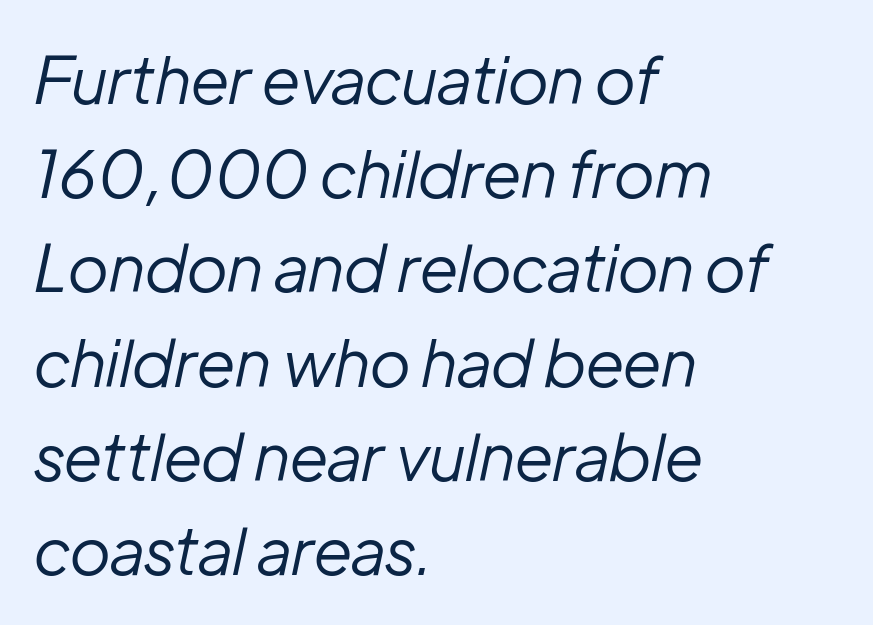
The image shows 65 px regular-weight type, italic (leaning right); set left-aligned, normal line spacing (1.45x), normal letter spacing, not underlined; low stroke contrast and a medium x-height.
